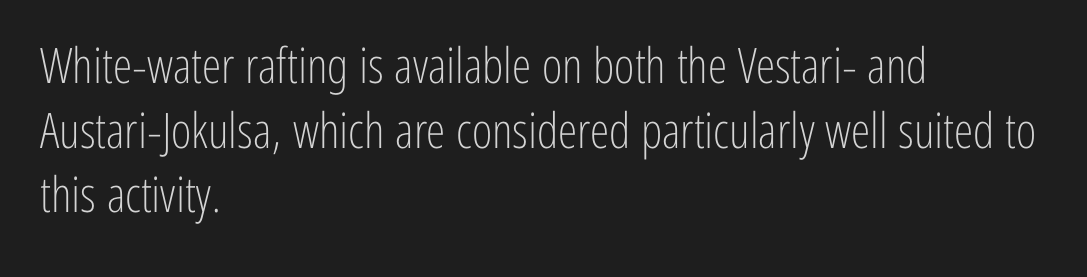
Q: Is the text bold? A: No.
Q: Is the text italic (slanted)? A: No, it is upright.
Q: Is the typeface a serif or a sans-serif typeface? A: Sans-serif.
Q: Is the text underlined? A: No.
Q: How is the paragraph aligned? A: Left-aligned.
Q: Is the spacing between letters normal or unusually wide? A: Normal.
Q: Is the spacing between lines tight, normal or loose? A: Normal.
Q: Width (condensed, normal, or wide)? A: Condensed.
Q: Stroke contrast? A: Low.
Q: x-height? A: Medium.
Q: Monospaced? A: No.
